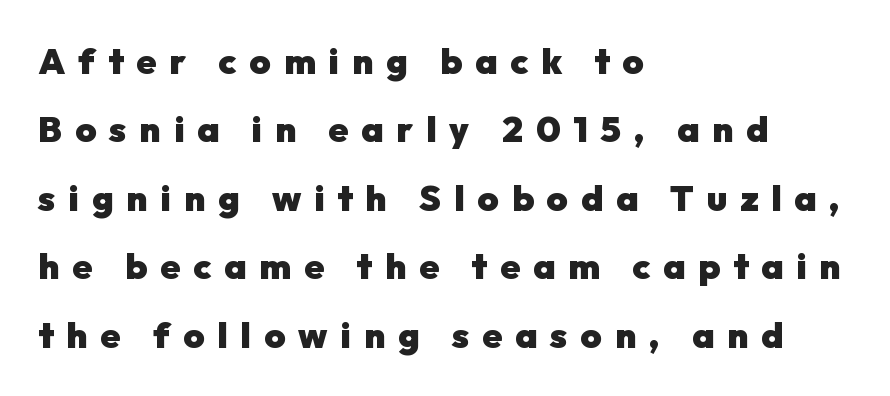
Strokes here are thick enough to call this a true bold. You could not count columns in this text — the font is proportionally spaced. One glance says open: line gaps are wider than usual. Every stem runs plumb, perpendicular to the baseline.
